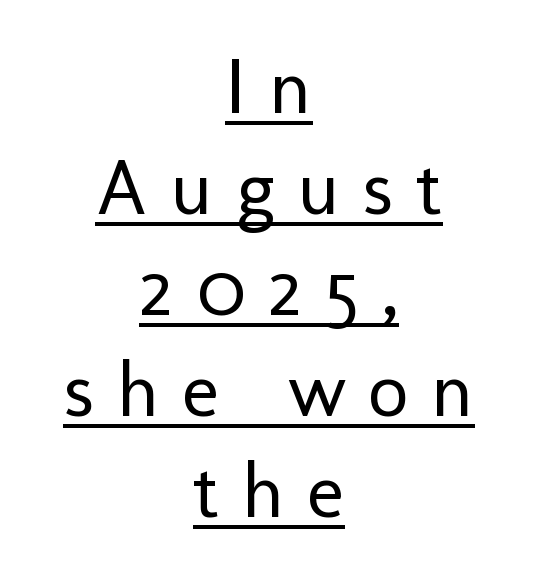
The image shows 79 px regular-weight sans-serif type, upright; set centered, normal line spacing (1.28x), unusually wide letter spacing (+0.29 em), underlined; low stroke contrast and a medium x-height.
